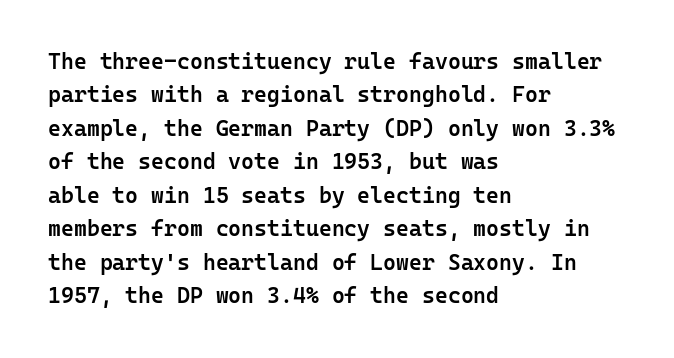
Q: Is the text bold? A: Semi-bold.
Q: Is the text italic (slanted)? A: No, it is upright.
Q: Is the text underlined? A: No.
Q: How is the paragraph aligned? A: Left-aligned.
Q: Is the spacing between letters normal or unusually wide? A: Normal.
Q: Is the spacing between lines tight, normal or loose? A: Normal.
